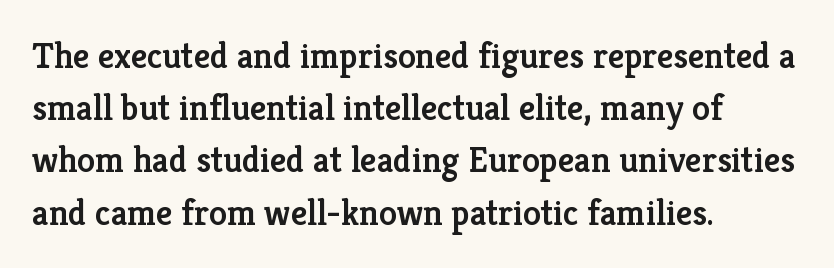
{"serif": "yes", "italic": "no", "bold": "semi", "weight": "semibold", "width": "normal", "stroke_contrast": "low", "x_height": "medium", "monospaced": "no", "underline": "no", "align": "left", "line_spacing": "normal", "line_spacing_ratio": 1.45, "letter_spacing": "normal", "letter_spacing_em": 0.0, "glyph_px": 36}
